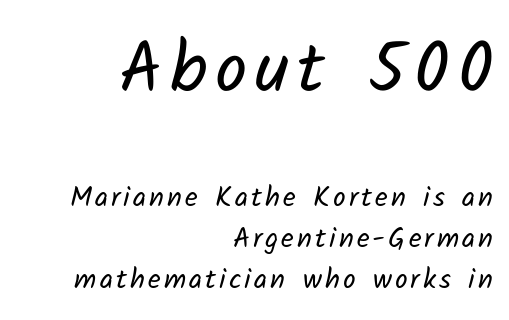
Size contrast runs from large at the top to small at the bottom. The space between consecutive lines is moderate. The rendering shows plain stroke endings on the letterforms — a sans-serif design. Clear beneath every line of the passage. Varying glyph widths throughout — classic text-font behaviour. The lines in this sample share a right terminus and differ only in where they begin.
